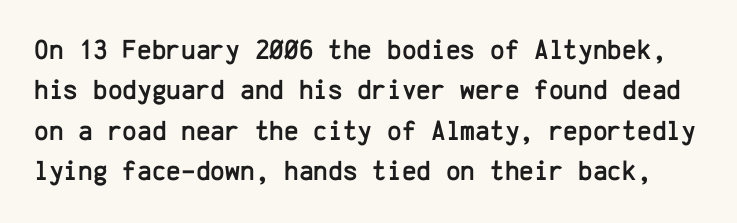
Q: Is the text italic (slanted)? A: No, it is upright.
Q: Is the typeface a serif or a sans-serif typeface? A: Sans-serif.
Q: Is the text underlined? A: No.
Q: Is the spacing between letters normal or unusually wide? A: Normal.
Q: Is the spacing between lines tight, normal or loose? A: Normal.
Q: Width (condensed, normal, or wide)? A: Normal.
Q: Stroke contrast? A: Low.
Q: x-height? A: Medium.
Q: Monospaced? A: Yes.
